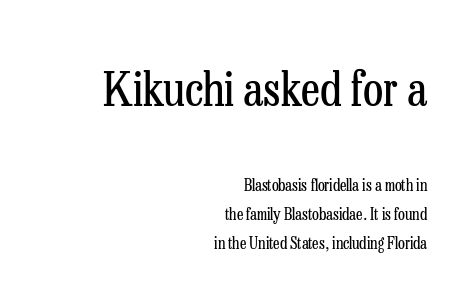
Q: Is the text bold? A: No.
Q: Is the text italic (slanted)? A: No, it is upright.
Q: Is the typeface a serif or a sans-serif typeface? A: Serif.
Q: Is the text underlined? A: No.
Q: How is the paragraph aligned? A: Right-aligned.
Q: Is the spacing between letters normal or unusually wide? A: Normal.
Q: Which block of text is set in a larger size, the first (top) or the second (bottom)? A: The first (top) one.
Q: Width (condensed, normal, or wide)? A: Condensed.
Q: Stroke contrast? A: Low.
Q: x-height? A: Medium.
Q: Monospaced? A: No.
